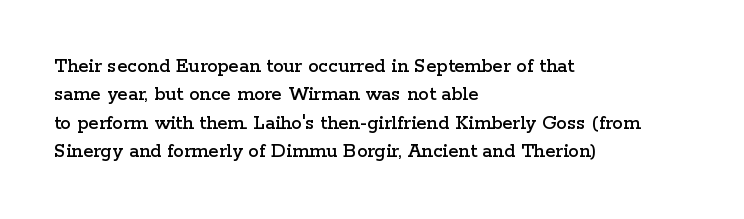
The image shows 21 px text type, upright; set left-aligned, normal line spacing (1.35x), normal letter spacing, not underlined.
